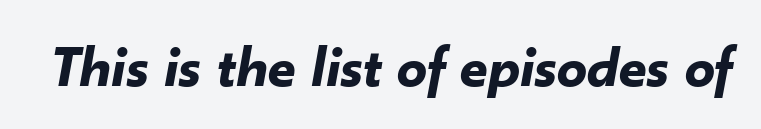
Q: Is the text bold? A: Yes.
Q: Is the text italic (slanted)? A: Yes, it leans right by about 10 degrees.
Q: Is the text underlined? A: No.
Q: Is the spacing between letters normal or unusually wide? A: Normal.
Q: Width (condensed, normal, or wide)? A: Normal.
Q: Stroke contrast? A: Low.
Q: x-height? A: Small.
Q: Monospaced? A: No.
